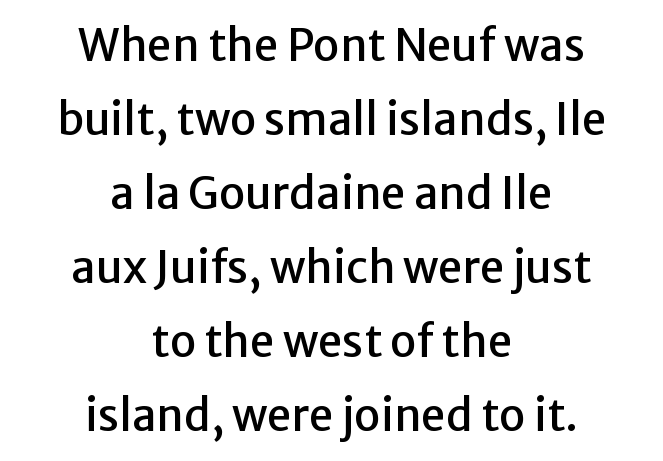
Leading: standard. Looks like regular typesetting: each glyph gets only the width it needs. The paragraph has two soft edges and a firm central axis. Characters follow at the spacing the type designer built in. The face used here is a sans, in the tradition of grotesques and geometrics.
